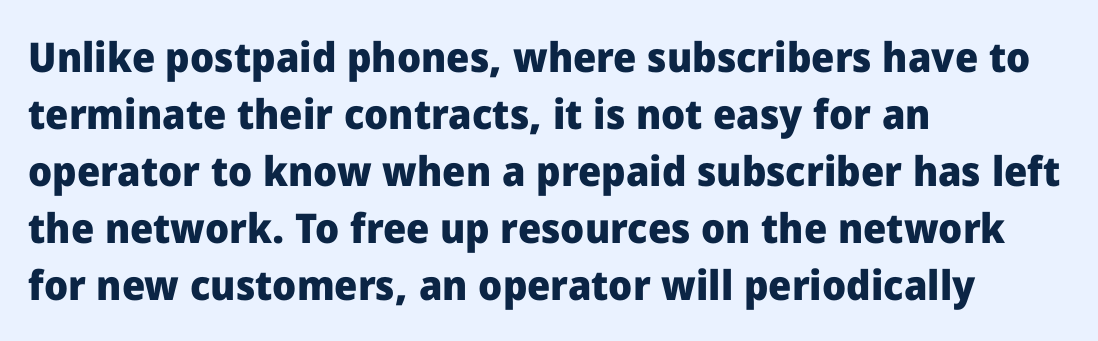
{"serif": "no", "italic": "no", "bold": "yes", "weight": "heavy", "width": "normal", "stroke_contrast": "low", "x_height": "medium", "monospaced": "no", "underline": "no", "align": "left", "line_spacing": "normal", "line_spacing_ratio": 1.39, "letter_spacing": "normal", "letter_spacing_em": 0.0, "glyph_px": 41}
